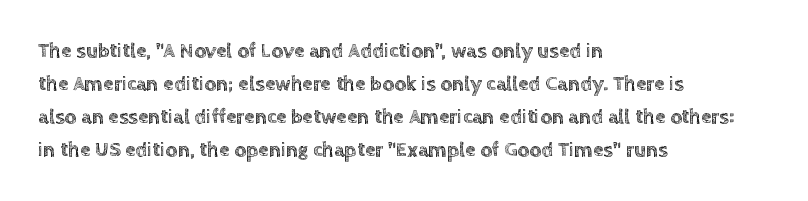
The image shows 21 px text type, upright; set left-aligned, normal line spacing (1.57x), normal letter spacing, not underlined.
